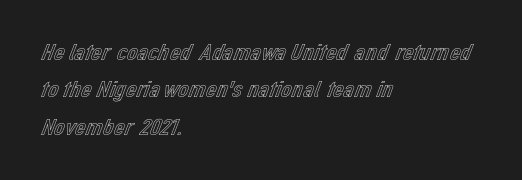
Q: Is the text italic (slanted)? A: Yes.
Q: Is the text underlined? A: No.
Q: How is the paragraph aligned? A: Left-aligned.
Q: Is the spacing between letters normal or unusually wide? A: Normal.
Q: Is the spacing between lines tight, normal or loose? A: Normal.
